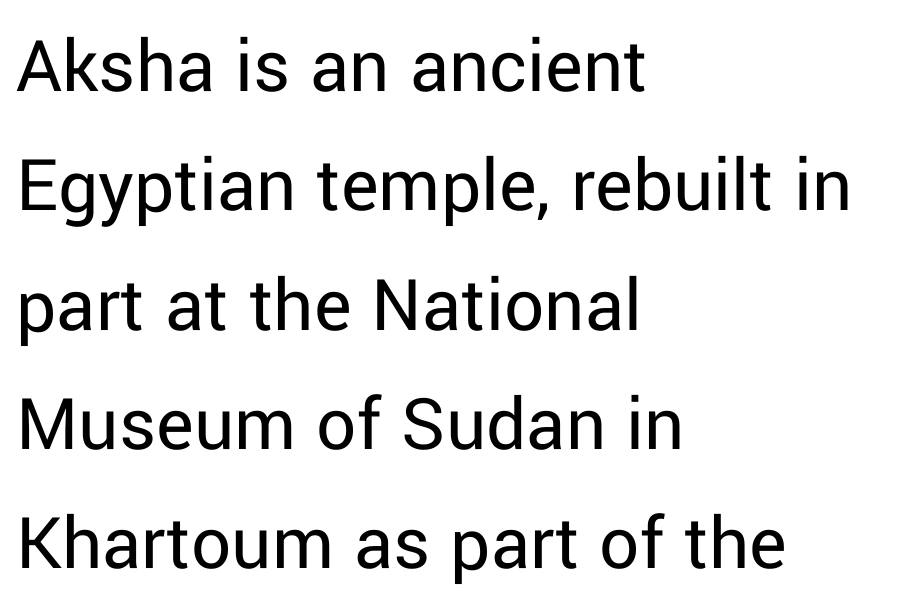
Q: Is the text bold? A: No.
Q: Is the text italic (slanted)? A: No, it is upright.
Q: Is the typeface a serif or a sans-serif typeface? A: Sans-serif.
Q: Is the text underlined? A: No.
Q: How is the paragraph aligned? A: Left-aligned.
Q: Is the spacing between letters normal or unusually wide? A: Normal.
Q: Is the spacing between lines tight, normal or loose? A: Normal.
Q: Width (condensed, normal, or wide)? A: Normal.
Q: Stroke contrast? A: Low.
Q: x-height? A: Medium.
Q: Monospaced? A: No.
